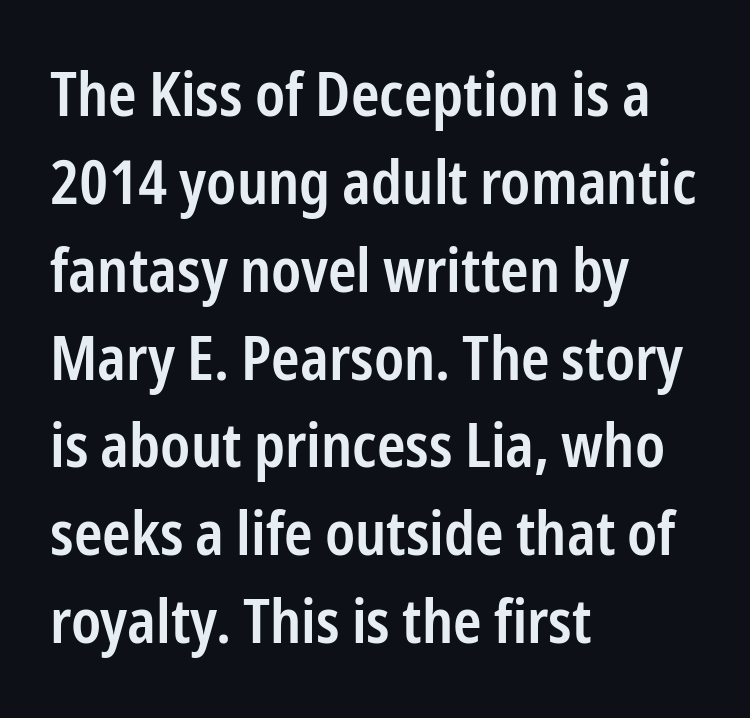
{"serif": "no", "italic": "no", "bold": "semi", "weight": "semibold", "width": "condensed", "stroke_contrast": "low", "x_height": "medium", "monospaced": "no", "underline": "no", "align": "left", "line_spacing": "normal", "line_spacing_ratio": 1.44, "letter_spacing": "normal", "letter_spacing_em": 0.0, "glyph_px": 61}
